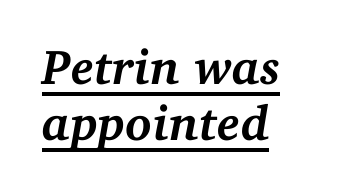
A baseline rule has been typeset under these characters. The axis of the letterforms is tilted away from vertical. Standard letterfit; no display-style spreading of the glyphs. The setting favours the left margin, as ordinary paragraphs usually do. Varying glyph widths throughout — classic text-font behaviour. Unlike a clean sans, this face finishes its strokes with serifs.
